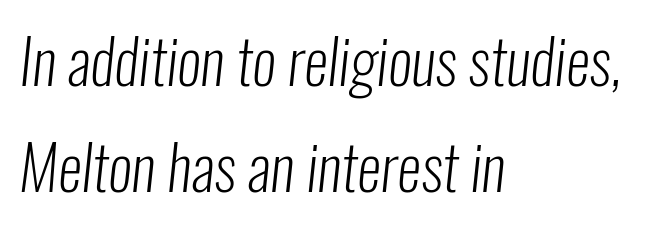
Q: Is the text bold? A: No.
Q: Is the typeface a serif or a sans-serif typeface? A: Sans-serif.
Q: Is the text underlined? A: No.
Q: How is the paragraph aligned? A: Left-aligned.
Q: Is the spacing between letters normal or unusually wide? A: Normal.
Q: Width (condensed, normal, or wide)? A: Condensed.
Q: Stroke contrast? A: Low.
Q: x-height? A: Medium.
Q: Monospaced? A: No.
